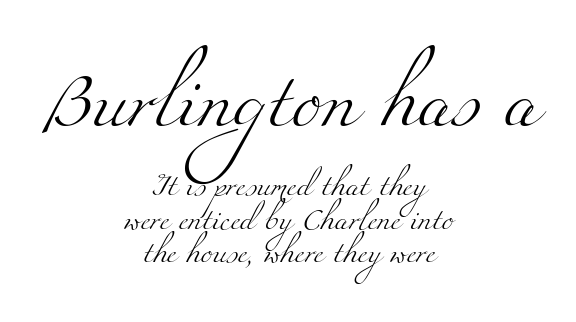
This sample uses plain, unmodified letter spacing. Here the first block reads like a headline and the second like body copy. Bold? No — there's no thickening of the strokes. The glyphs are unaccompanied by any horizontal stroke below them.
